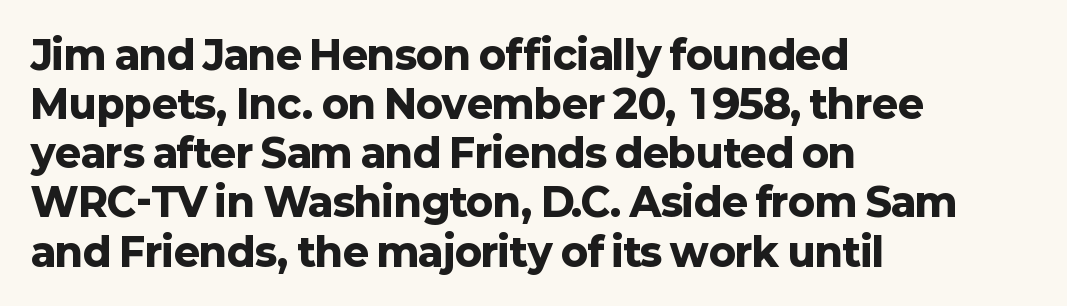
Q: Is the text bold? A: Yes.
Q: Is the text italic (slanted)? A: No, it is upright.
Q: Is the typeface a serif or a sans-serif typeface? A: Sans-serif.
Q: Is the text underlined? A: No.
Q: How is the paragraph aligned? A: Left-aligned.
Q: Is the spacing between letters normal or unusually wide? A: Normal.
Q: Is the spacing between lines tight, normal or loose? A: Normal.
Q: Width (condensed, normal, or wide)? A: Normal.
Q: Stroke contrast? A: Low.
Q: x-height? A: Medium.
Q: Monospaced? A: No.
